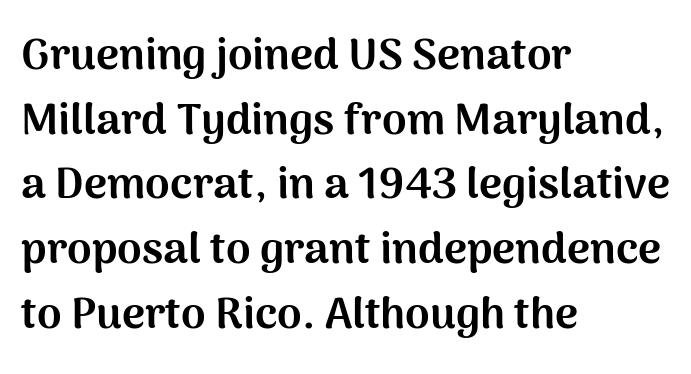
The image shows 44 px bold sans-serif type, upright; set left-aligned, normal line spacing (1.47x), normal letter spacing, not underlined; medium stroke contrast and a medium x-height.
